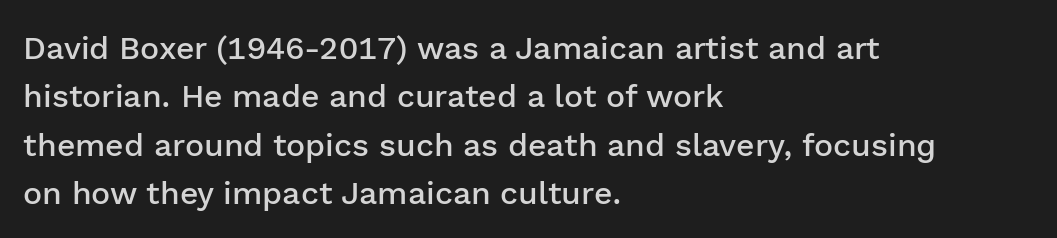
{"serif": "no", "italic": "no", "bold": "semi", "weight": "semibold", "width": "normal", "stroke_contrast": "low", "x_height": "medium", "monospaced": "no", "underline": "no", "align": "left", "line_spacing": "normal", "line_spacing_ratio": 1.51, "letter_spacing": "normal", "letter_spacing_em": 0.0, "glyph_px": 32}
